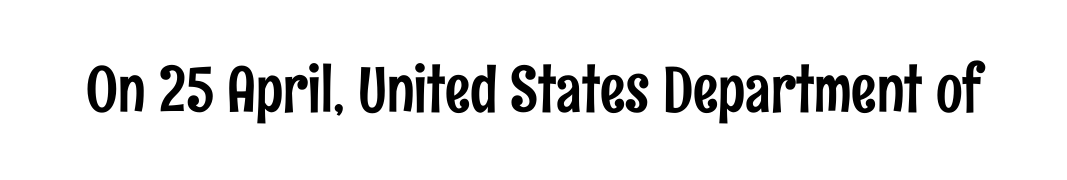
The image shows 63 px condensed sans-serif type, upright; set normal letter spacing, not underlined; low stroke contrast and a medium x-height.
